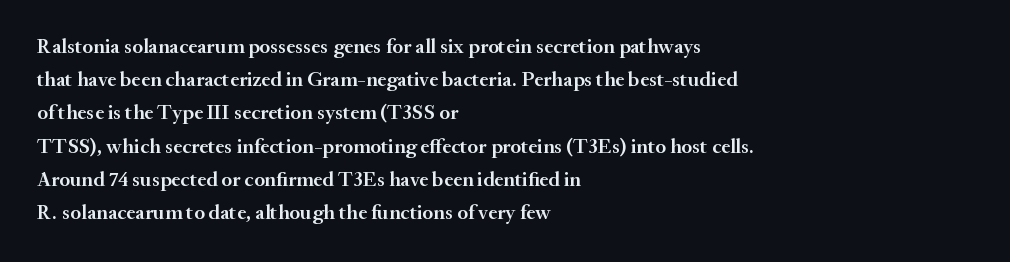
A typesetter would call this zero additional tracking. The foot of each line stays bare and open. Whoever set this chose a conventional vertical rhythm. Short and long lines alike share a common starting point at left. Stems and bowls a touch heavier than normal — semibold. The lettering stays uniformly vertical, giving the passage a roman look.
